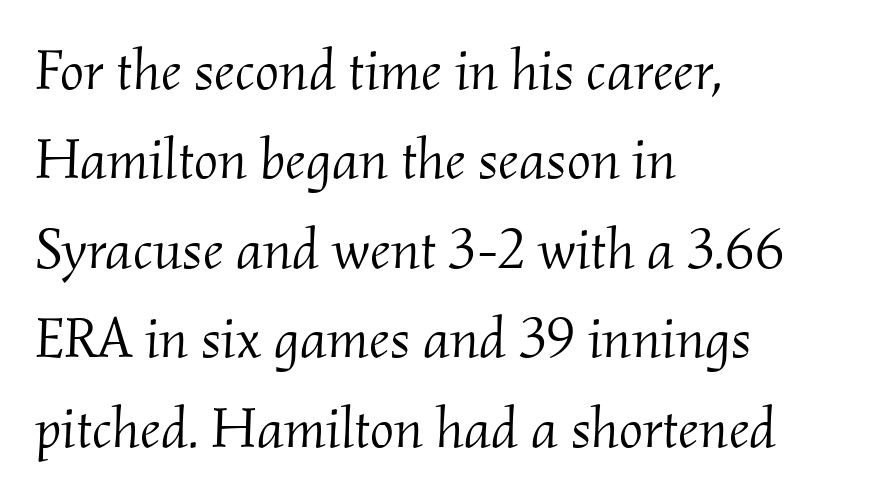
{"serif": "yes", "italic": "yes", "lean": "right", "slant_degrees": 2, "bold": "no", "weight": "light", "width": "normal", "stroke_contrast": "medium", "x_height": "small", "monospaced": "no", "underline": "no", "align": "left", "line_spacing": "normal", "line_spacing_ratio": 1.57, "letter_spacing": "normal", "letter_spacing_em": 0.0, "glyph_px": 57}
